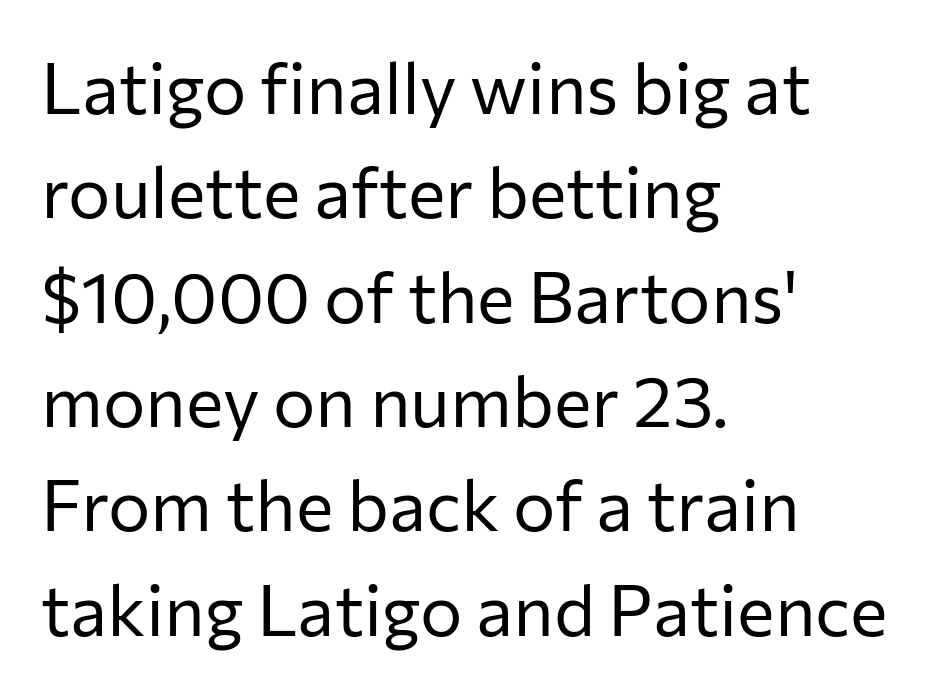
{"serif": "no", "italic": "no", "bold": "no", "weight": "regular", "width": "normal", "stroke_contrast": "low", "x_height": "medium", "monospaced": "no", "underline": "no", "align": "left", "line_spacing": "normal", "line_spacing_ratio": 1.47, "letter_spacing": "normal", "letter_spacing_em": 0.0, "glyph_px": 71}
